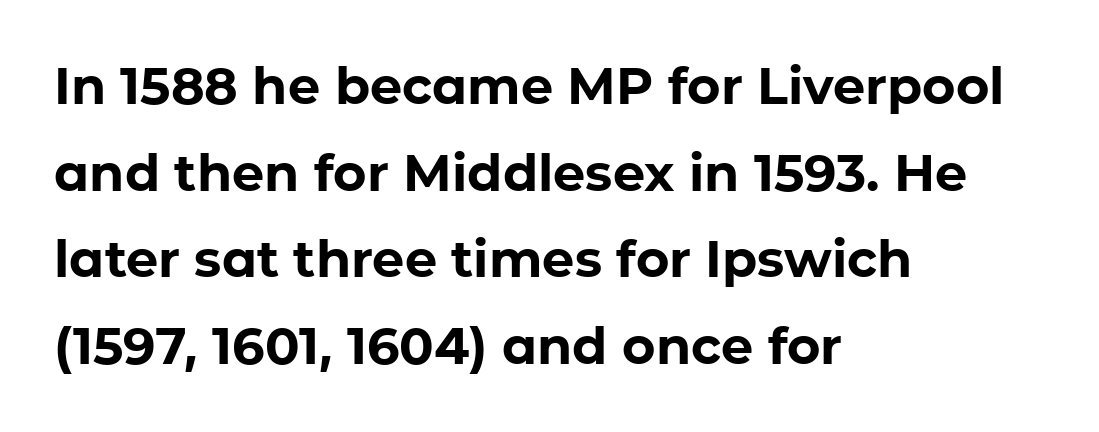
Q: Is the text bold? A: Yes.
Q: Is the text italic (slanted)? A: No, it is upright.
Q: Is the typeface a serif or a sans-serif typeface? A: Sans-serif.
Q: Is the text underlined? A: No.
Q: How is the paragraph aligned? A: Left-aligned.
Q: Is the spacing between letters normal or unusually wide? A: Normal.
Q: Is the spacing between lines tight, normal or loose? A: Normal.
Q: Width (condensed, normal, or wide)? A: Normal.
Q: Stroke contrast? A: Low.
Q: x-height? A: Medium.
Q: Monospaced? A: No.
